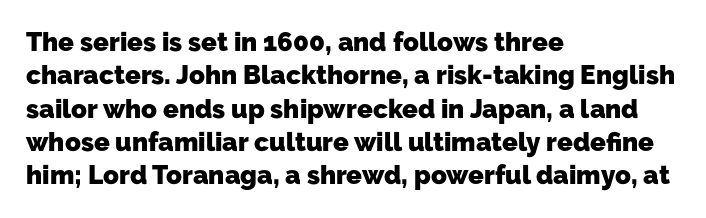
Short note: letters normally spaced. Just letters on the line, the space beneath them empty. Evenly set lines give the paragraph a standard silhouette. Thick stems and heavy bowls — unmistakably bold.
